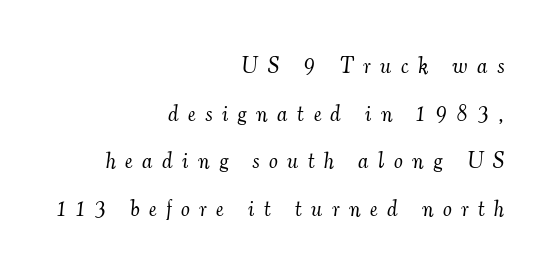
Q: Is the text bold? A: No.
Q: Is the text italic (slanted)? A: Yes, it leans right by about 7 degrees.
Q: Is the text underlined? A: No.
Q: How is the paragraph aligned? A: Right-aligned.
Q: Is the spacing between letters normal or unusually wide? A: Unusually wide.
Q: Is the spacing between lines tight, normal or loose? A: Loose.
